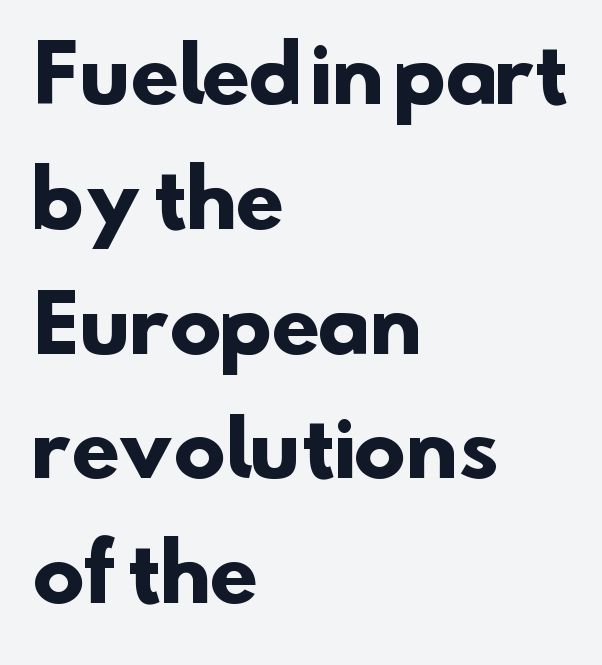
The image shows 78 px heavy sans-serif type; set left-aligned, normal line spacing (1.6x), normal letter spacing, not underlined; low stroke contrast and a small x-height.
